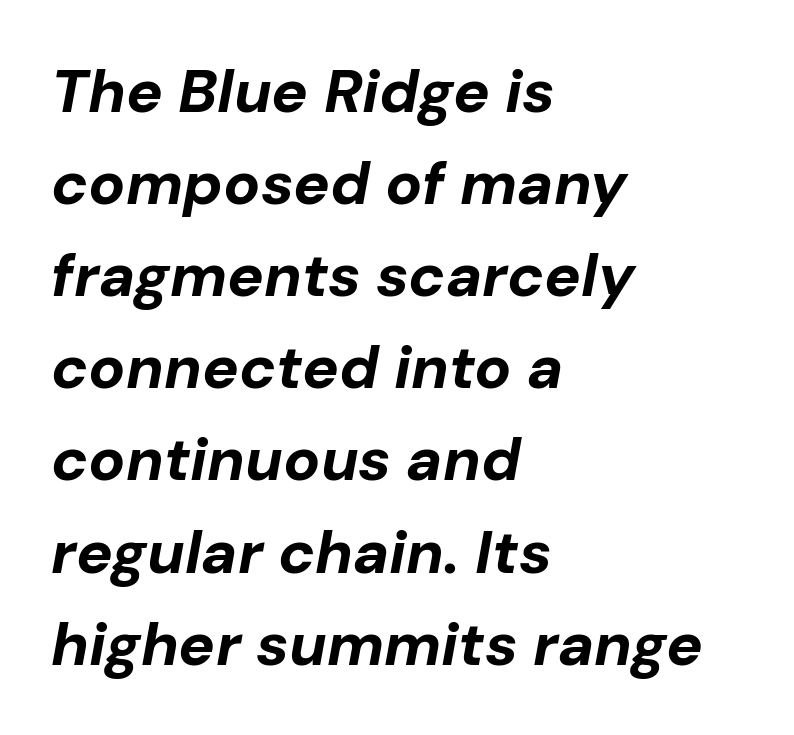
{"italic": "yes", "lean": "right", "slant_degrees": 10, "bold": "yes", "weight": "bold", "width": "normal", "stroke_contrast": "low", "x_height": "medium", "monospaced": "no", "underline": "no", "align": "left", "line_spacing": "normal", "line_spacing_ratio": 1.51, "letter_spacing": "normal", "letter_spacing_em": 0.0, "glyph_px": 61}
